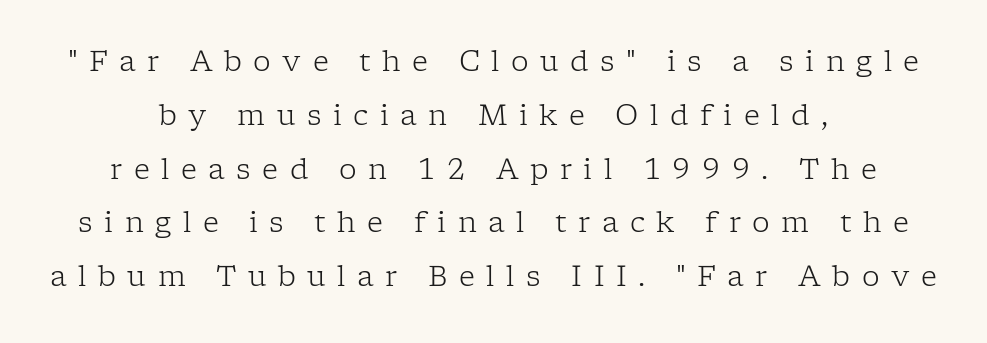
A typesetter would label this face a serif. The rendering uses natural spacing where letterforms have individual widths. This sample trades compactness for vertical openness between lines. The lines in this sample share a center point and differ in where they start and stop. Any mark beneath the type? The region is blank. No heavy texture on the line: the type isn't bold.
